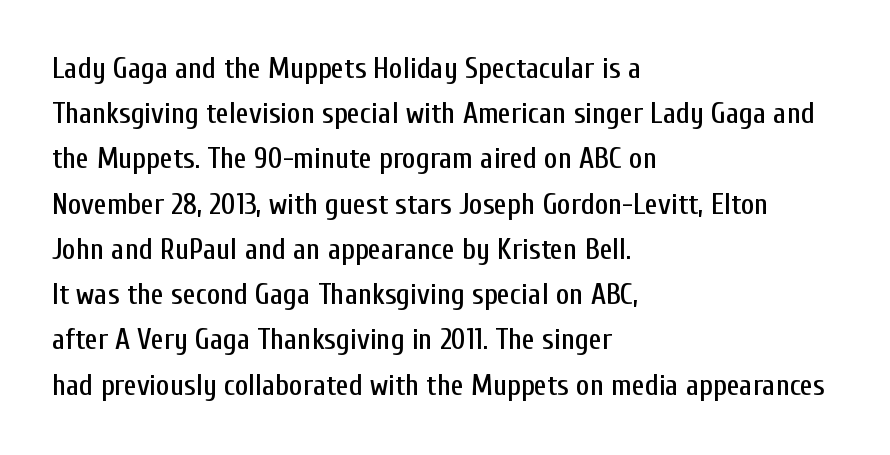
Posture: vertical. Here the designer chose a conventional face with non-uniform glyph widths. The passage is arranged the way most books set body copy — flush left. These lines keep a tight, regular rhythm from letter to letter. Horizontal bands of white between lines are of average thickness.
